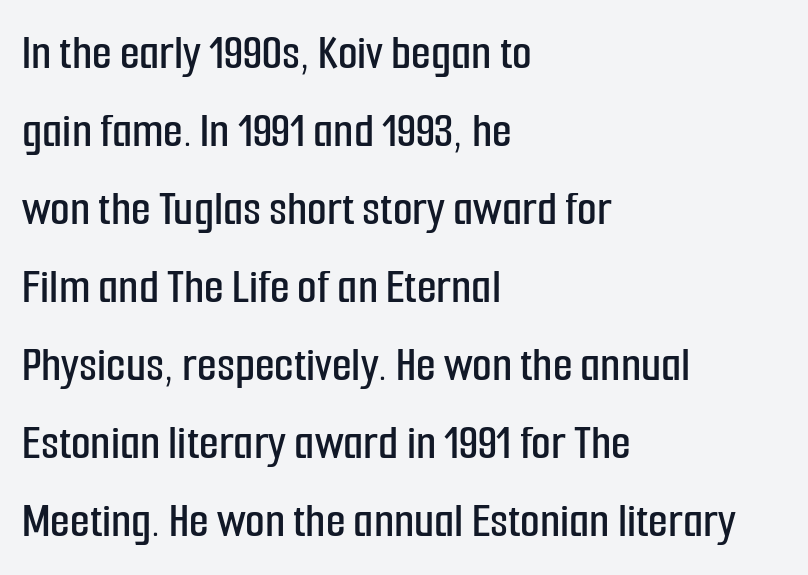
Q: Is the text italic (slanted)? A: No, it is upright.
Q: Is the typeface a serif or a sans-serif typeface? A: Sans-serif.
Q: Is the text underlined? A: No.
Q: How is the paragraph aligned? A: Left-aligned.
Q: Is the spacing between letters normal or unusually wide? A: Normal.
Q: Is the spacing between lines tight, normal or loose? A: Normal.
Q: Width (condensed, normal, or wide)? A: Condensed.
Q: Stroke contrast? A: Low.
Q: x-height? A: Medium.
Q: Monospaced? A: No.
